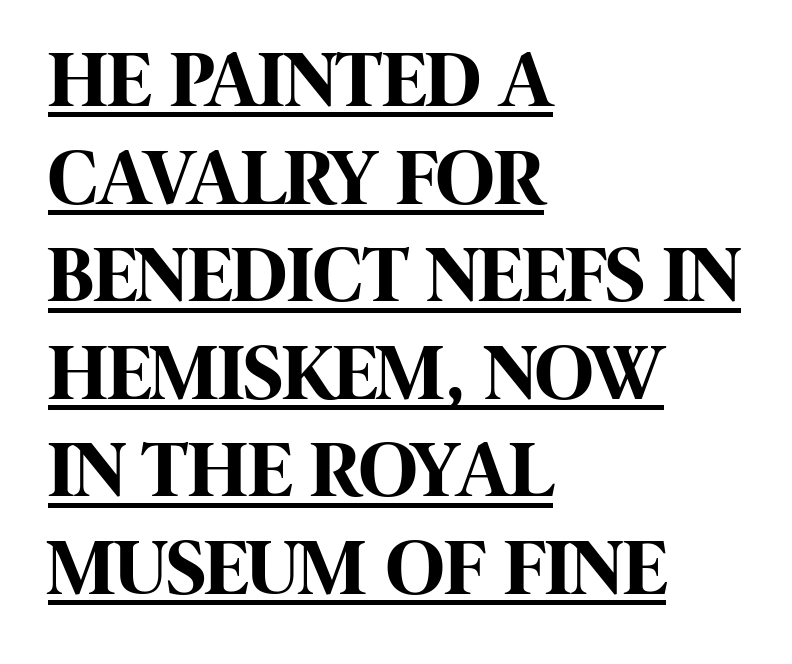
Q: Is the text bold? A: Yes.
Q: Is the text italic (slanted)? A: No, it is upright.
Q: Is the typeface a serif or a sans-serif typeface? A: Sans-serif.
Q: Is the text underlined? A: Yes.
Q: How is the paragraph aligned? A: Left-aligned.
Q: Is the spacing between letters normal or unusually wide? A: Normal.
Q: Width (condensed, normal, or wide)? A: Condensed.
Q: Stroke contrast? A: High.
Q: x-height? A: Large.
Q: Monospaced? A: No.
